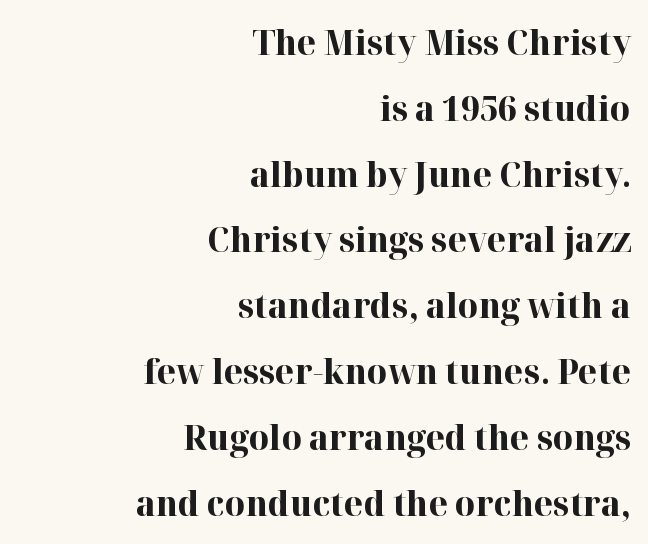
Q: Is the text bold? A: Yes.
Q: Is the text italic (slanted)? A: No, it is upright.
Q: Is the typeface a serif or a sans-serif typeface? A: Serif.
Q: Is the text underlined? A: No.
Q: How is the paragraph aligned? A: Right-aligned.
Q: Is the spacing between letters normal or unusually wide? A: Normal.
Q: Width (condensed, normal, or wide)? A: Normal.
Q: Stroke contrast? A: High.
Q: x-height? A: Medium.
Q: Monospaced? A: No.
